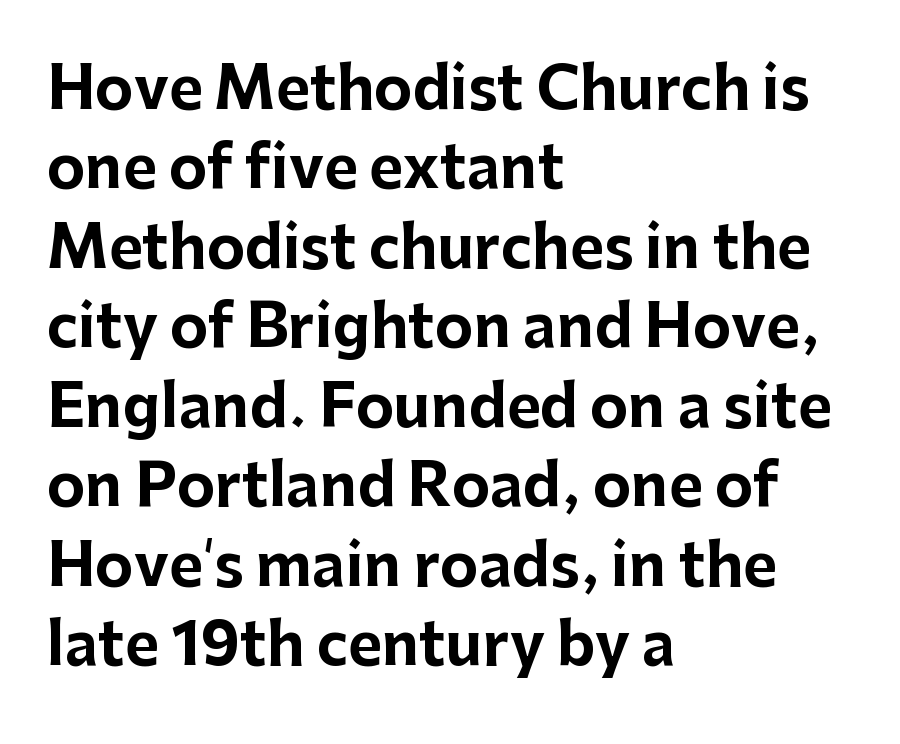
Spacing verdict: proportional, widths tailored to each character. Type style note: lacks serifs. Type without underlining. This sample is left-justified, so line endings fall wherever the words run out. A typesetter would call this leading conventional body-copy spacing. These lines were composed using upright roman letters.
